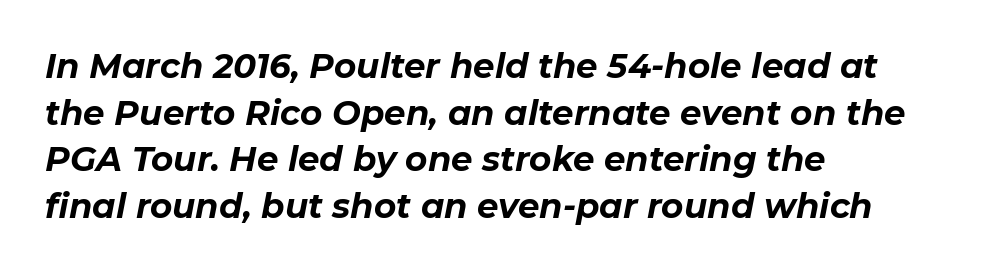
{"italic": "yes", "lean": "right", "slant_degrees": 11, "bold": "yes", "weight": "bold", "width": "normal", "stroke_contrast": "low", "x_height": "medium", "monospaced": "no", "underline": "no", "align": "left", "line_spacing": "normal", "line_spacing_ratio": 1.37, "letter_spacing": "normal", "letter_spacing_em": 0.0, "glyph_px": 34}
